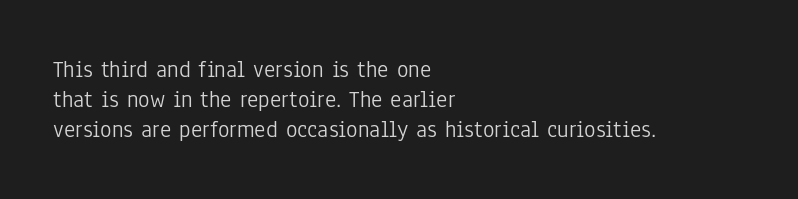
The image shows 24 px text type, upright; set left-aligned, normal line spacing (1.26x), normal letter spacing, not underlined.
